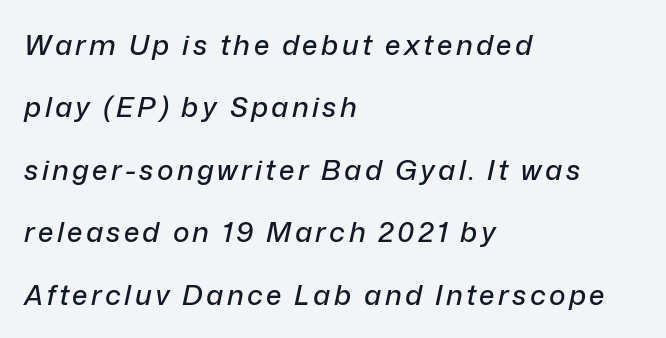
Underline: absent. Caption: multi-line text, flush left, ragged right. The text carries the slant typical of an italic or oblique font. The line-height multiplier appears high, well above default. The rendering uses natural spacing where letterforms have individual widths.
